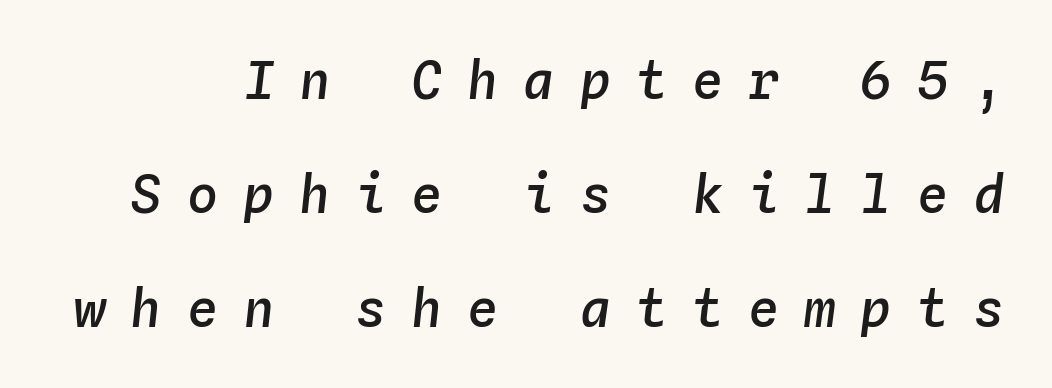
Designer's note — italics engaged. The glyphs have the mass of a demibold cut, below bold. Airy leading. This rendering features lettering with no underline. Monospaced: the letters line up in strict vertical columns.
